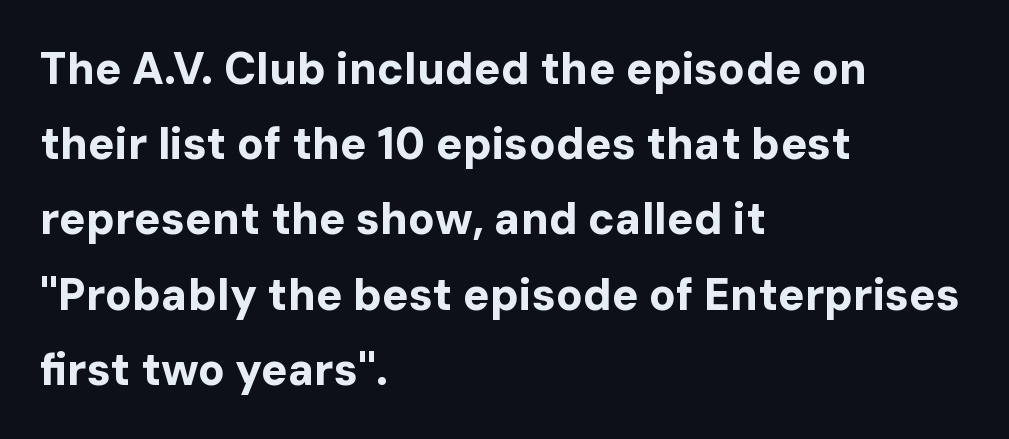
{"serif": "no", "italic": "no", "bold": "yes", "weight": "bold", "width": "normal", "stroke_contrast": "low", "x_height": "medium", "monospaced": "no", "underline": "no", "align": "left", "line_spacing_ratio": 1.71, "letter_spacing": "normal", "letter_spacing_em": 0.0, "glyph_px": 44}
